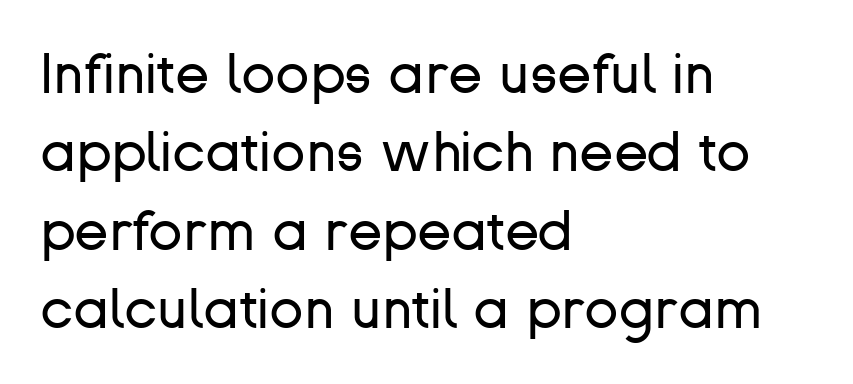
{"serif": "no", "italic": "no", "bold": "no", "weight": "regular", "width": "normal", "stroke_contrast": "low", "x_height": "medium", "monospaced": "no", "underline": "no", "align": "left", "line_spacing": "normal", "line_spacing_ratio": 1.4, "letter_spacing": "normal", "letter_spacing_em": 0.0, "glyph_px": 56}
